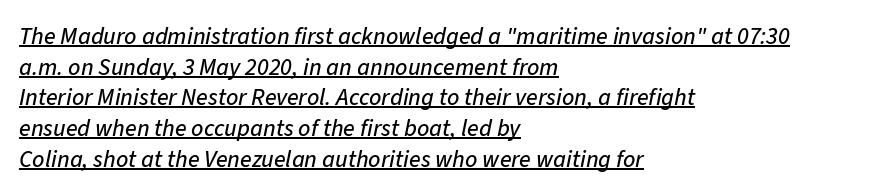
{"italic": "yes", "lean": "right", "slant_degrees": 11, "underline": "yes", "align": "left", "line_spacing": "normal", "line_spacing_ratio": 1.28, "letter_spacing": "normal", "letter_spacing_em": 0.0, "glyph_px": 24}
